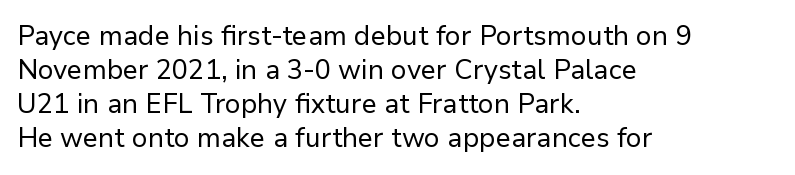
The image shows 27 px text type, upright; set left-aligned, normal line spacing (1.26x), normal letter spacing, not underlined.
